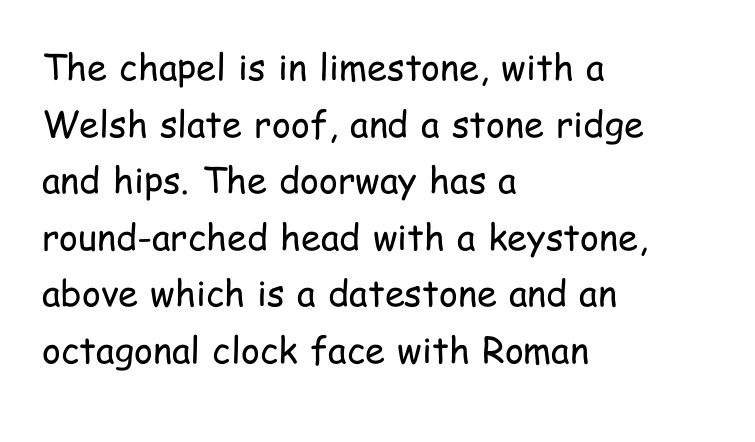
The image shows 36 px regular-weight, condensed sans-serif type, upright; set left-aligned, normal line spacing (1.57x), normal letter spacing, not underlined; low stroke contrast and a medium x-height.
